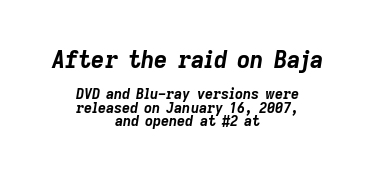
{"italic": "yes", "lean": "right", "slant_degrees": 9, "bold": "yes", "underline": "no", "align": "center", "line_spacing": "tight", "line_spacing_ratio": 0.95, "letter_spacing": "normal", "letter_spacing_em": 0.0, "larger_block": "first", "size_ratio": 1.64, "glyph_px": 23}
